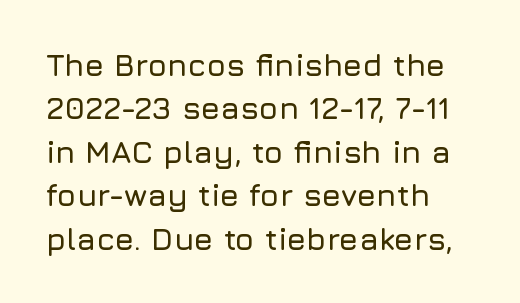
The image shows 31 px sans-serif type, upright; set left-aligned, normal line spacing (1.4x), normal letter spacing, not underlined; low stroke contrast and a medium x-height.
